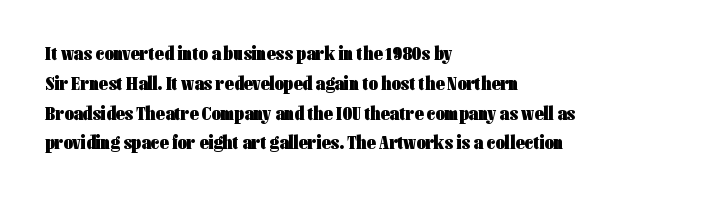
The image shows 20 px bold type, upright; set left-aligned, normal line spacing (1.49x), normal letter spacing, not underlined.
